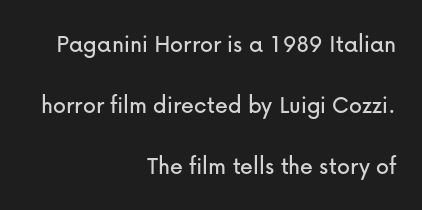
The image shows 26 px text type, upright; set right-aligned, loose line spacing (2.35x), normal letter spacing, not underlined.
